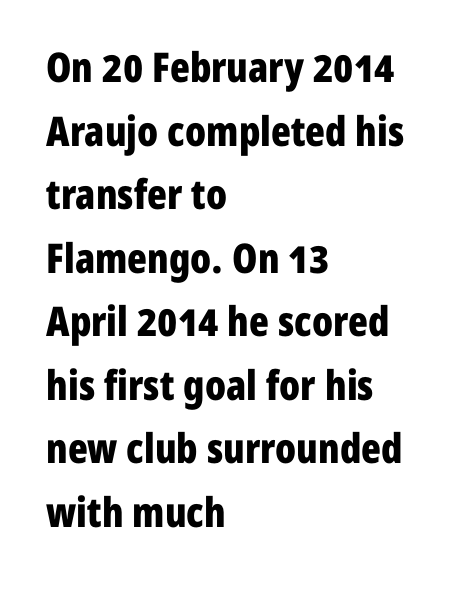
The glyphs are unaccompanied by any horizontal stroke below them. I'd call this a sans setting — the letters go barefoot. Does extra space separate the letters? No, they use regular spacing. Ordinary non-slanted type is in use.
